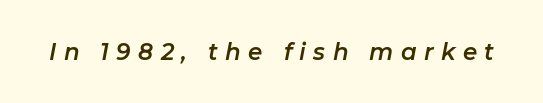
Looking at the ascenders, they clearly lean. Glance below the letters and you will spot only blank space. What stands out about the letter spacing? Its width — letters are far apart.
